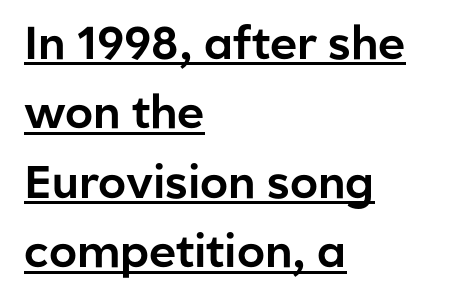
The image shows 46 px sans-serif type, upright; set left-aligned, normal line spacing (1.51x), normal letter spacing, underlined; low stroke contrast and a medium x-height.
